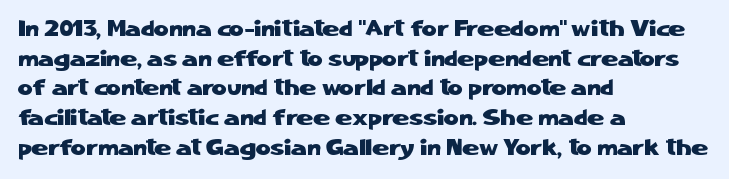
{"italic": "no", "underline": "no", "align": "left", "line_spacing": "normal", "line_spacing_ratio": 1.29, "letter_spacing": "normal", "letter_spacing_em": 0.0, "glyph_px": 23}
